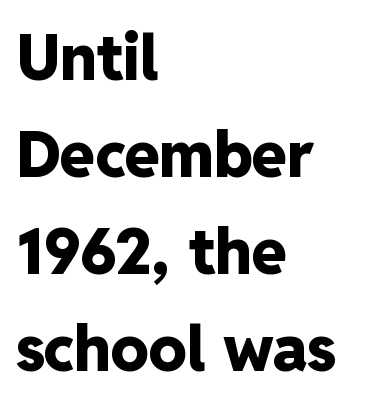
Alignment: flush left. Horizontal bands of white between lines are of average thickness. Look at the tracking — it's just the regular setting, nothing added. Notice how the stems are strictly vertical — no italics here. Plenty of ink on the page — the face is bold.
